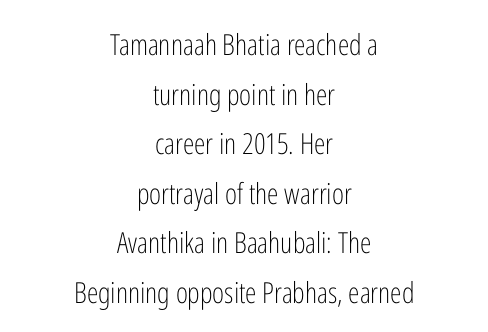
The image shows 29 px light, condensed sans-serif type, upright; set centered, line spacing 1.71x, normal letter spacing, not underlined; low stroke contrast and a medium x-height.
